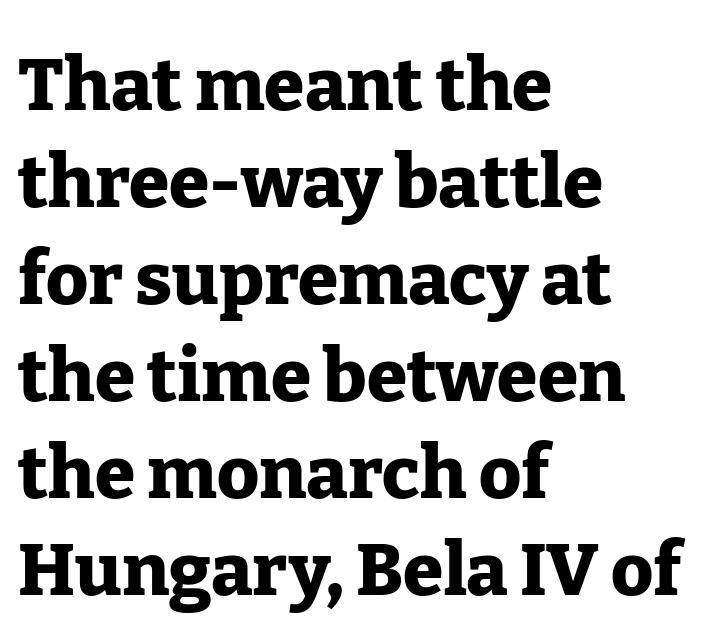
The image shows 73 px heavy serif type, upright; set left-aligned, normal line spacing (1.33x), normal letter spacing, not underlined; low stroke contrast and a medium x-height.
